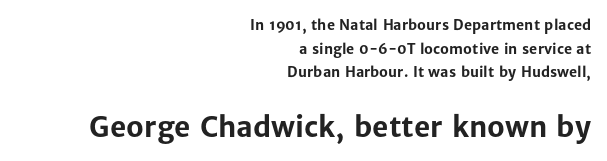
{"serif": "no", "italic": "no", "bold": "yes", "weight": "bold", "width": "normal", "stroke_contrast": "low", "x_height": "medium", "monospaced": "no", "underline": "no", "align": "right", "line_spacing": "normal", "line_spacing_ratio": 1.68, "letter_spacing": "normal", "letter_spacing_em": 0.0, "larger_block": "second", "size_ratio": 2.0, "glyph_px": 28}
